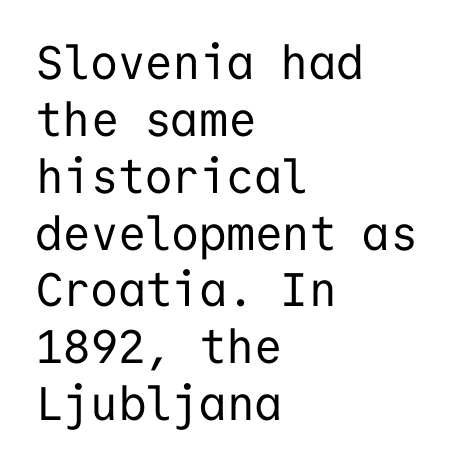
Q: Is the text bold? A: No.
Q: Is the text italic (slanted)? A: No, it is upright.
Q: Is the typeface a serif or a sans-serif typeface? A: Sans-serif.
Q: Is the text underlined? A: No.
Q: How is the paragraph aligned? A: Left-aligned.
Q: Is the spacing between letters normal or unusually wide? A: Normal.
Q: Width (condensed, normal, or wide)? A: Normal.
Q: Stroke contrast? A: Low.
Q: x-height? A: Medium.
Q: Monospaced? A: Yes.
